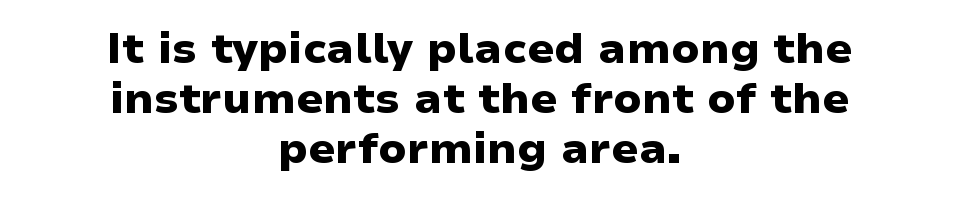
Q: Is the text bold? A: Yes.
Q: Is the text italic (slanted)? A: No, it is upright.
Q: Is the typeface a serif or a sans-serif typeface? A: Sans-serif.
Q: Is the text underlined? A: No.
Q: How is the paragraph aligned? A: Centered.
Q: Is the spacing between letters normal or unusually wide? A: Normal.
Q: Width (condensed, normal, or wide)? A: Wide.
Q: Stroke contrast? A: Low.
Q: x-height? A: Medium.
Q: Monospaced? A: No.
